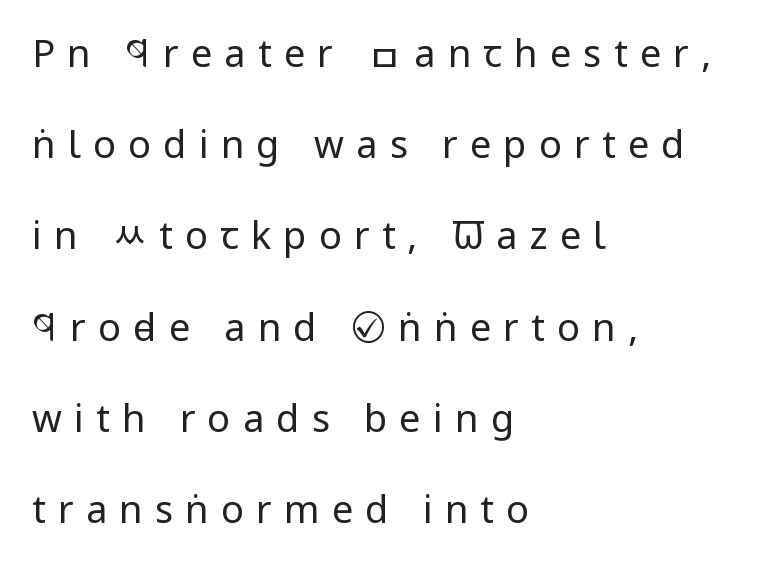
Left-aligned paragraph, ragged on the right. The type is letterspaced generously, with wide tracking. No letter is thick-stroked: the sample isn't bold. Unmarked baselines from the first word to the last.
